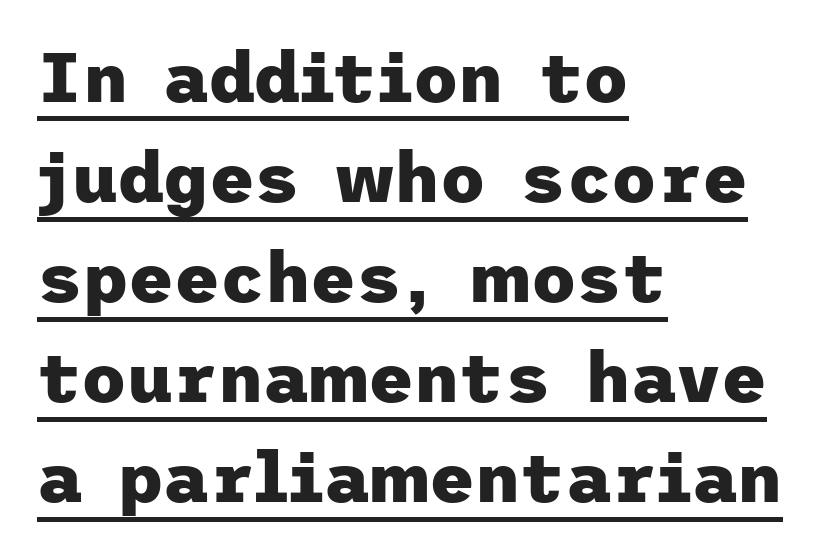
The image shows 70 px heavy sans-serif type, upright; set left-aligned, normal line spacing (1.43x), normal letter spacing, underlined; low stroke contrast and a medium x-height.
